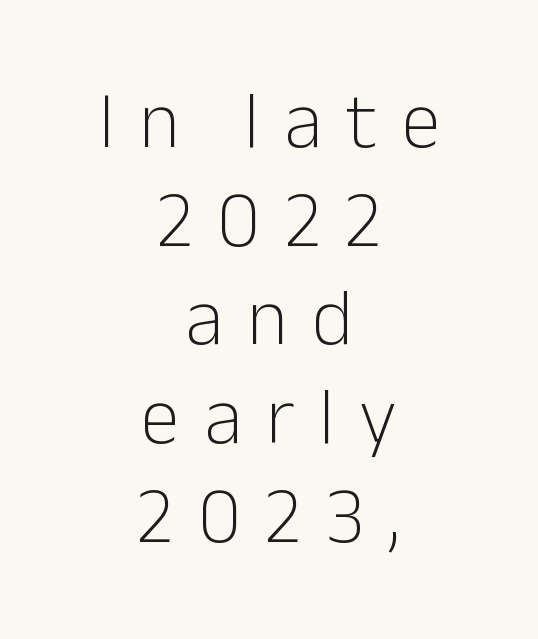
The typography opts for an upright posture over an oblique one. Compared with a typical body face, this is equally light or lighter still. Is the letter spacing exaggerated? Yes — the characters are pushed far apart. Caption: multi-line text, centered on the measure. The letters carry no serifs — their stems end cleanly without finishing strokes.
